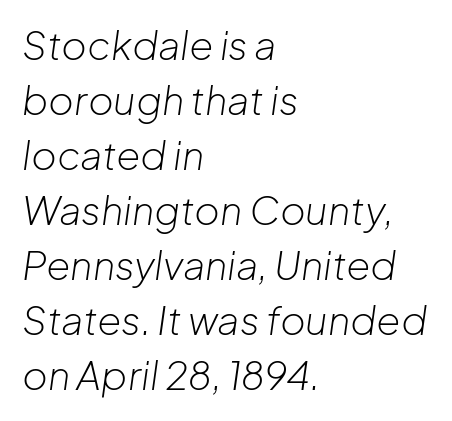
Q: Is the text bold? A: No.
Q: Is the text italic (slanted)? A: Yes, it leans right by about 8 degrees.
Q: Is the text underlined? A: No.
Q: How is the paragraph aligned? A: Left-aligned.
Q: Is the spacing between letters normal or unusually wide? A: Normal.
Q: Is the spacing between lines tight, normal or loose? A: Normal.
Q: Width (condensed, normal, or wide)? A: Normal.
Q: Stroke contrast? A: Low.
Q: x-height? A: Medium.
Q: Monospaced? A: No.
